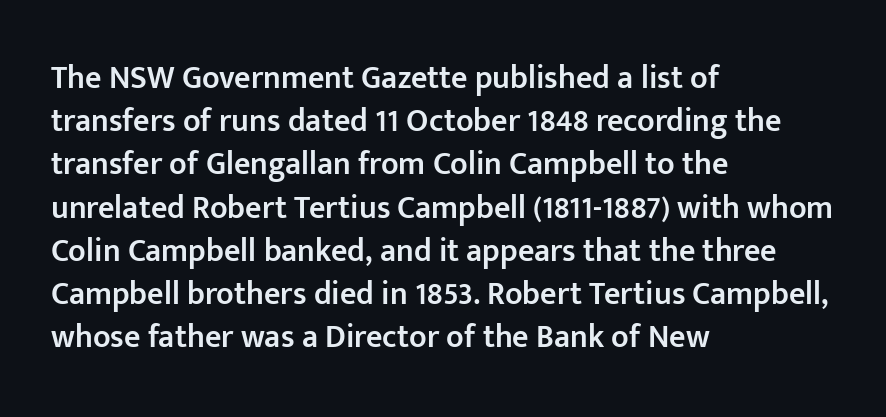
Characters follow at the spacing the type designer built in. Summary of weight: moderately heavy, a semibold. Left-aligned paragraph, ragged on the right. The letters advance in unequal steps, a hallmark of proportional type. Do the letters lean? They stand straight.
